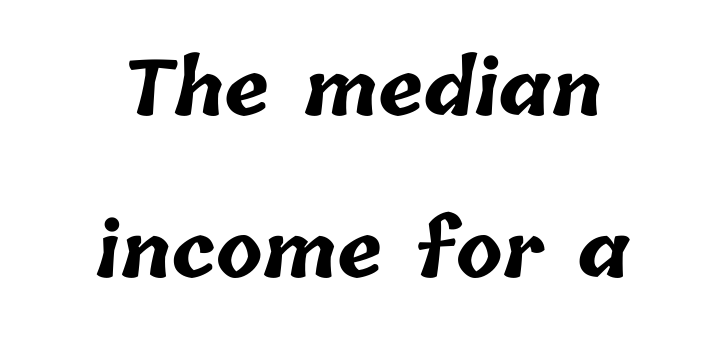
{"bold": "yes", "weight": "bold", "width": "normal", "stroke_contrast": "low", "x_height": "medium", "monospaced": "no", "underline": "no", "align": "center", "line_spacing": "loose", "line_spacing_ratio": 2.13, "letter_spacing": "normal", "letter_spacing_em": 0.0, "glyph_px": 76}
